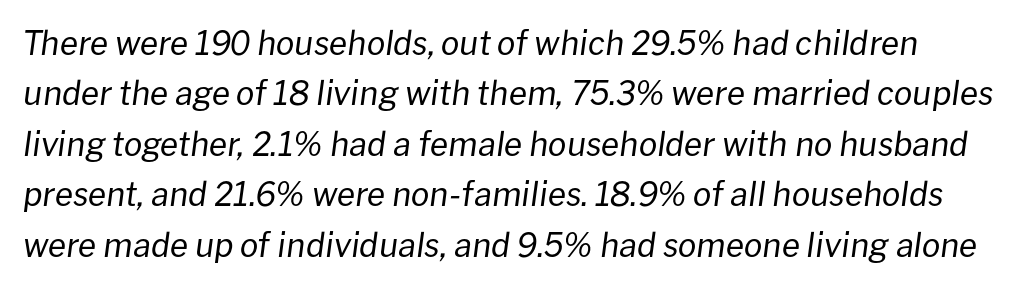
Q: Is the text bold? A: No.
Q: Is the text italic (slanted)? A: Yes, it leans right by about 8 degrees.
Q: Is the text underlined? A: No.
Q: Is the spacing between letters normal or unusually wide? A: Normal.
Q: Is the spacing between lines tight, normal or loose? A: Normal.
Q: Width (condensed, normal, or wide)? A: Normal.
Q: Stroke contrast? A: Low.
Q: x-height? A: Medium.
Q: Monospaced? A: No.
